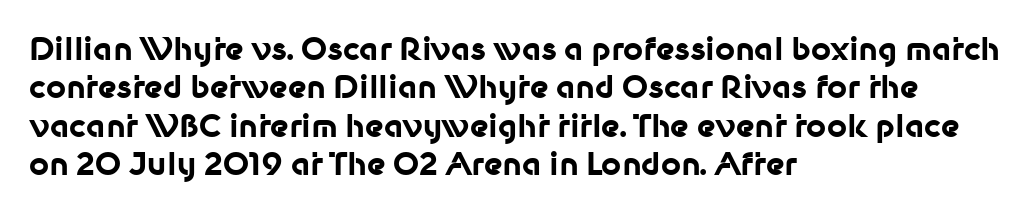
{"serif": "no", "italic": "no", "bold": "yes", "weight": "bold", "width": "normal", "stroke_contrast": "low", "x_height": "medium", "monospaced": "no", "underline": "no", "align": "left", "line_spacing_ratio": 1.24, "letter_spacing": "normal", "letter_spacing_em": 0.0, "glyph_px": 31}
